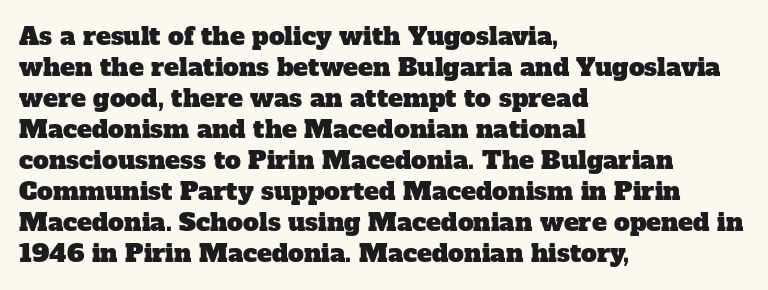
The image shows 25 px text type; set left-aligned, line spacing 1.24x, normal letter spacing, not underlined.
